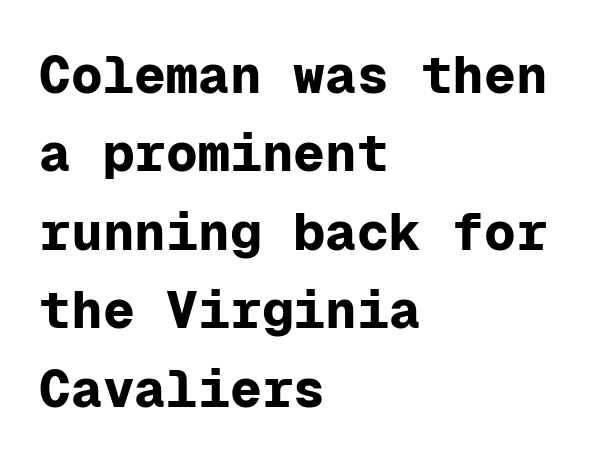
The image shows 53 px bold sans-serif type, upright, monospaced; set left-aligned, normal line spacing (1.48x), normal letter spacing, not underlined; low stroke contrast and a medium x-height.
